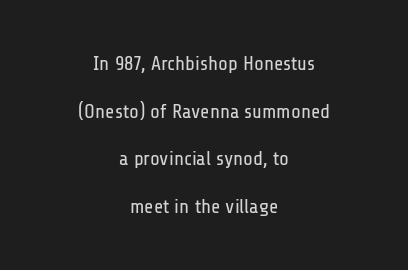
Decoration check: the copy has no underline. These lines are centered, leaving both edges ragged. Students, note that the glyphs here touch the page at normal intervals. Ascenders rise straight up at ninety degrees.
